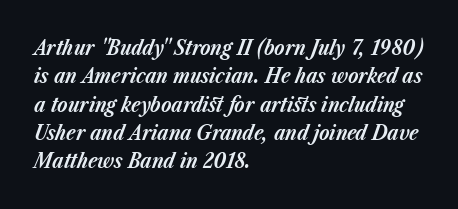
Q: Is the text bold? A: Yes.
Q: Is the text italic (slanted)? A: Yes, it leans right by about 23 degrees.
Q: Is the text underlined? A: No.
Q: How is the paragraph aligned? A: Left-aligned.
Q: Is the spacing between letters normal or unusually wide? A: Normal.
Q: Is the spacing between lines tight, normal or loose? A: Normal.
